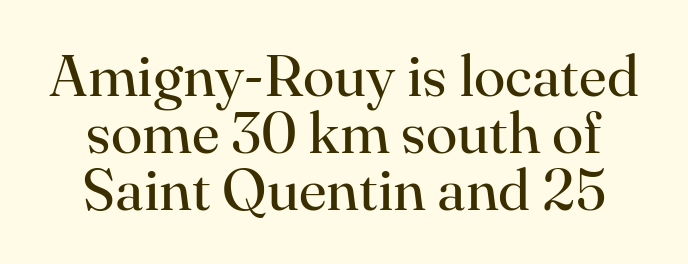
The image shows 58 px regular-weight serif type, upright; set tight line spacing (0.98x), normal letter spacing, not underlined; high stroke contrast and a small x-height.
